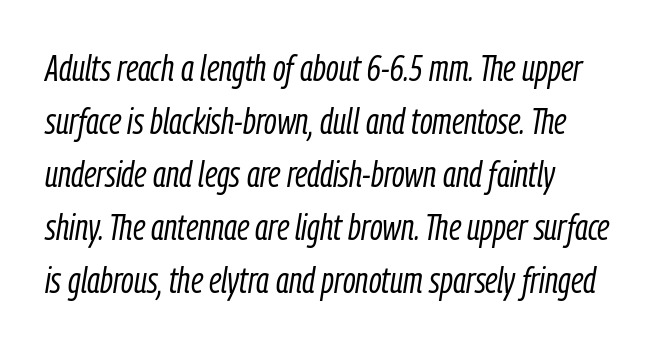
Q: Is the text bold? A: No.
Q: Is the text italic (slanted)? A: Yes, it leans right by about 9 degrees.
Q: Is the text underlined? A: No.
Q: How is the paragraph aligned? A: Left-aligned.
Q: Is the spacing between letters normal or unusually wide? A: Normal.
Q: Is the spacing between lines tight, normal or loose? A: Normal.
Q: Width (condensed, normal, or wide)? A: Condensed.
Q: Stroke contrast? A: Low.
Q: x-height? A: Medium.
Q: Monospaced? A: No.
